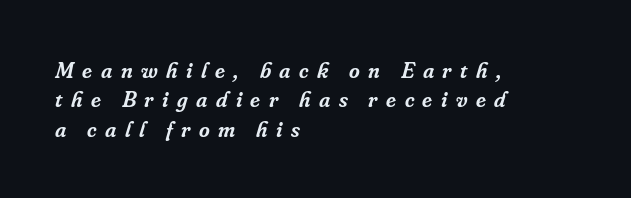
If you drew a ruler down the left edge, every line would touch it. Letters rest on an invisible, unmarked baseline. Honestly, the row spacing looks completely unremarkable. Glyph-to-glyph distance is far greater than everyday printed text. If you drew a line through each stem, it would be angled.
